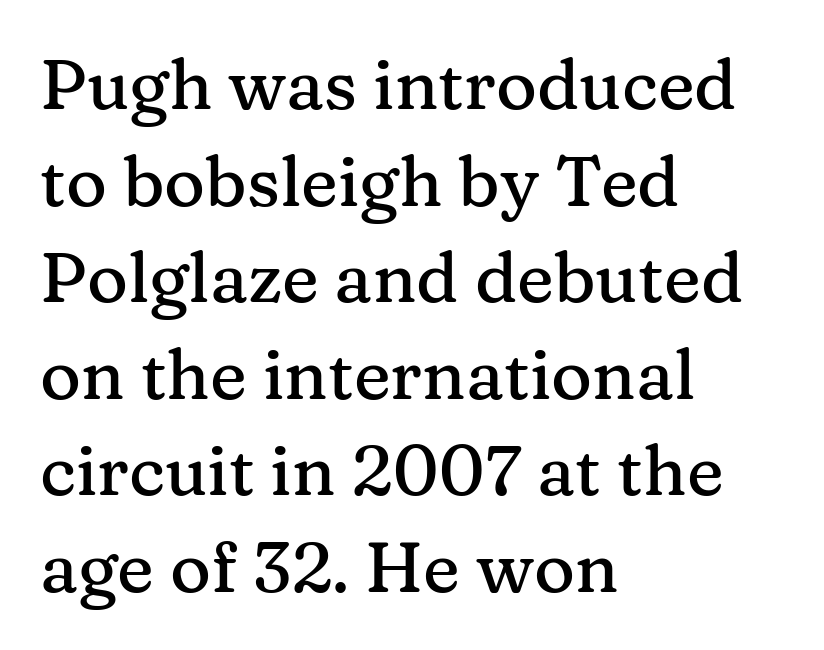
The image shows 70 px serif type, upright; set left-aligned, normal line spacing (1.38x), normal letter spacing, not underlined; medium stroke contrast and a medium x-height.
